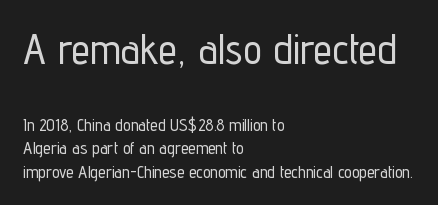
{"serif": "no", "italic": "no", "width": "condensed", "stroke_contrast": "low", "x_height": "medium", "monospaced": "no", "underline": "no", "align": "left", "line_spacing": "normal", "line_spacing_ratio": 1.37, "letter_spacing": "normal", "letter_spacing_em": 0.0, "larger_block": "first", "size_ratio": 2.47, "glyph_px": 42}
